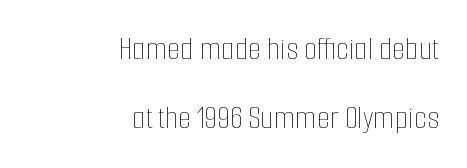
Lines of text with bare space underneath. The passage shown has conventional tracking throughout. Notice the wide empty band between every row — that's loose leading. The letters stand upright; this is a roman face.
